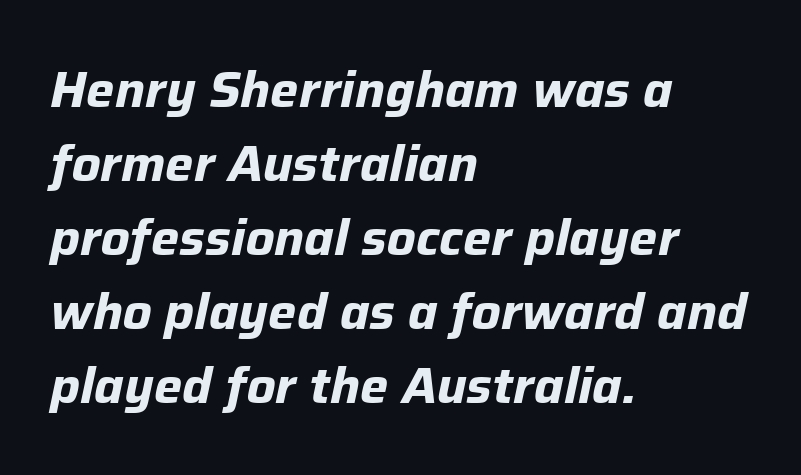
Q: Is the text bold? A: Yes.
Q: Is the text italic (slanted)? A: Yes, it leans right by about 12 degrees.
Q: Is the text underlined? A: No.
Q: How is the paragraph aligned? A: Left-aligned.
Q: Is the spacing between letters normal or unusually wide? A: Normal.
Q: Is the spacing between lines tight, normal or loose? A: Normal.
Q: Width (condensed, normal, or wide)? A: Normal.
Q: Stroke contrast? A: Low.
Q: x-height? A: Medium.
Q: Monospaced? A: No.
